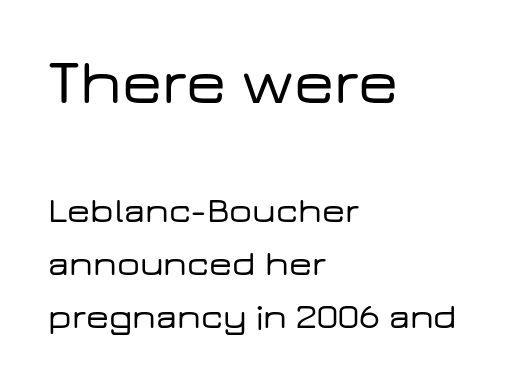
The image shows 63 px wide sans-serif type, upright; set left-aligned, normal line spacing (1.47x), normal letter spacing, not underlined; the first (top) block is 1.75x larger; low stroke contrast and a medium x-height.
